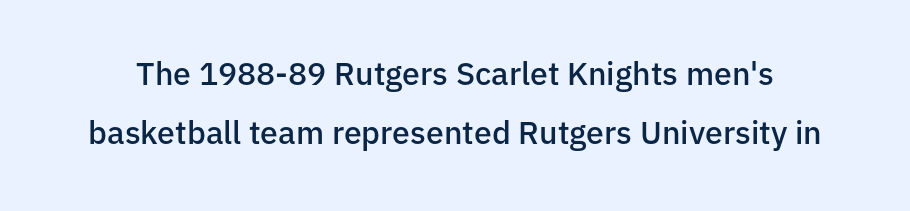
The image shows 32 px semibold sans-serif type, upright; set line spacing 1.84x, normal letter spacing, not underlined; low stroke contrast and a medium x-height.
